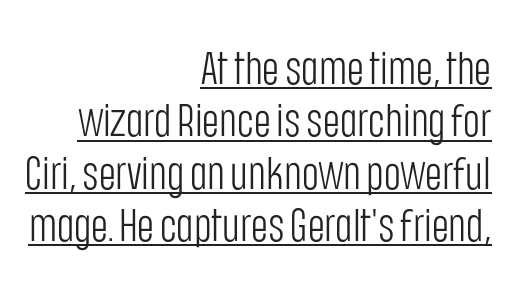
{"serif": "no", "italic": "no", "bold": "no", "weight": "light", "width": "condensed", "stroke_contrast": "low", "x_height": "large", "monospaced": "no", "underline": "yes", "align": "right", "line_spacing": "tight", "line_spacing_ratio": 1.14, "letter_spacing": "normal", "letter_spacing_em": 0.0, "glyph_px": 46}
